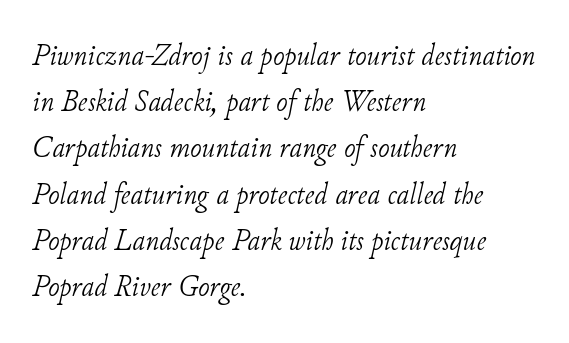
Q: Is the text bold? A: No.
Q: Is the text italic (slanted)? A: Yes, it leans right by about 11 degrees.
Q: Is the typeface a serif or a sans-serif typeface? A: Serif.
Q: Is the text underlined? A: No.
Q: How is the paragraph aligned? A: Left-aligned.
Q: Is the spacing between letters normal or unusually wide? A: Normal.
Q: Is the spacing between lines tight, normal or loose? A: Normal.
Q: Width (condensed, normal, or wide)? A: Normal.
Q: Stroke contrast? A: Low.
Q: x-height? A: Small.
Q: Monospaced? A: No.
